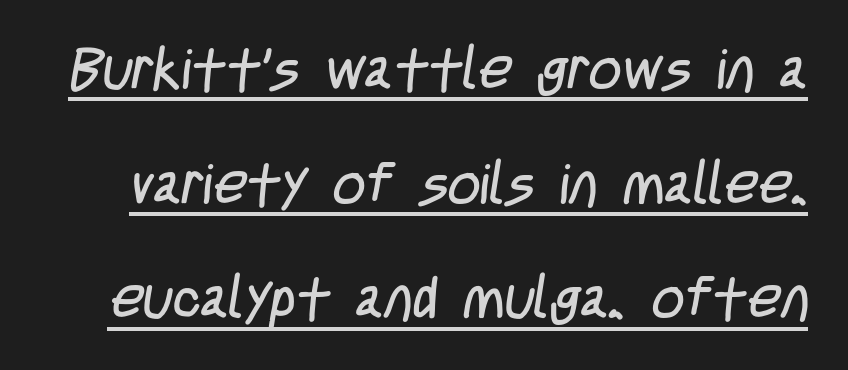
{"serif": "no", "bold": "no", "weight": "regular", "width": "condensed", "stroke_contrast": "low", "x_height": "large", "monospaced": "no", "underline": "yes", "line_spacing": "loose", "line_spacing_ratio": 2.01, "letter_spacing": "normal", "letter_spacing_em": 0.0, "glyph_px": 57}
